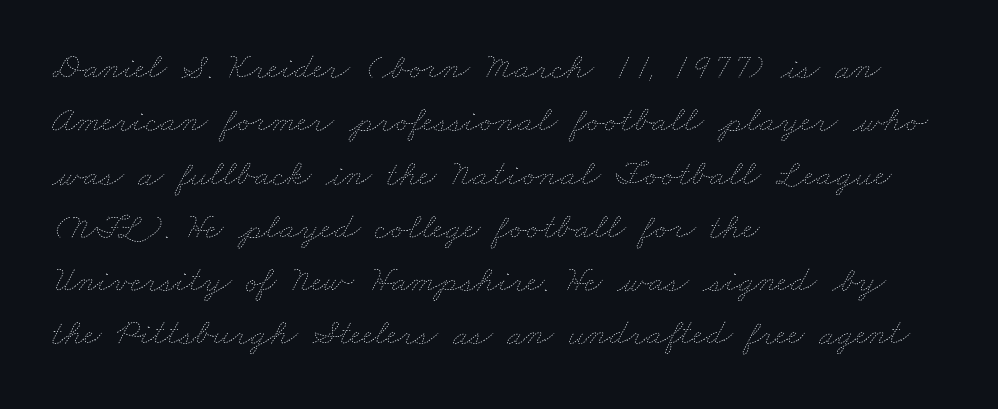
Glyph-to-glyph distance matches everyday printed text. The paragraph shown leans on its left margin. Weight: regular or lighter. This sample keeps an unexceptional amount of space between lines. The face used here is proportionally spaced, like ordinary book or web type.
